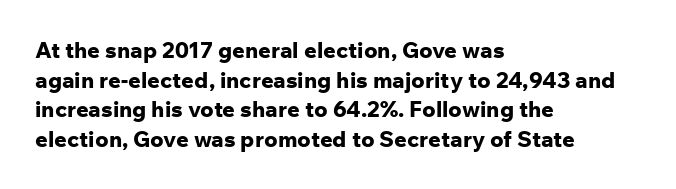
The image shows 22 px bold type, upright; set left-aligned, normal line spacing (1.35x), normal letter spacing, not underlined.
